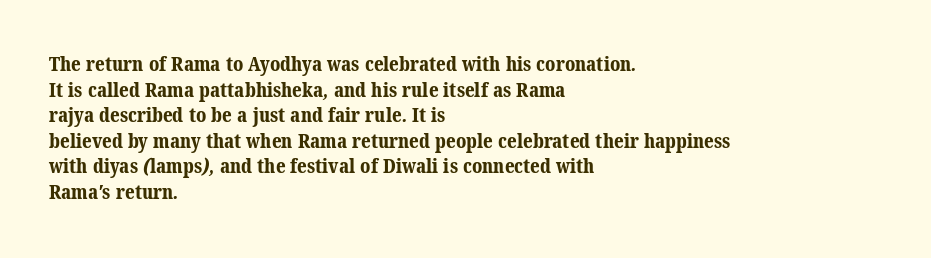
Q: Is the text bold? A: Yes.
Q: Is the text underlined? A: No.
Q: How is the paragraph aligned? A: Left-aligned.
Q: Is the spacing between letters normal or unusually wide? A: Normal.
Q: Is the spacing between lines tight, normal or loose? A: Normal.
